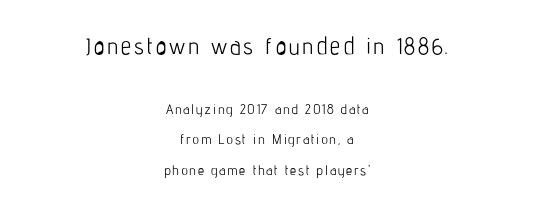
The image shows 23 px text type, upright; set centered, loose line spacing (2.18x), not underlined; the first (top) block is 1.64x larger.
